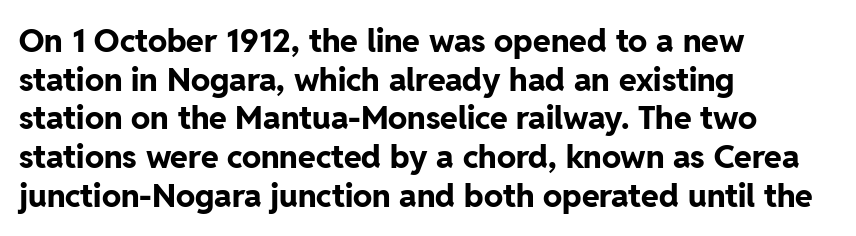
These lines are rendered in a variable-pitch font. Horizontally, the lines are justified to the leading edge only. This is the regular roman posture of the typeface. Strong, thick strokes mark this as bold type. The line texture is even and compact thanks to regular tracking. This sample uses a sans-serif face.
